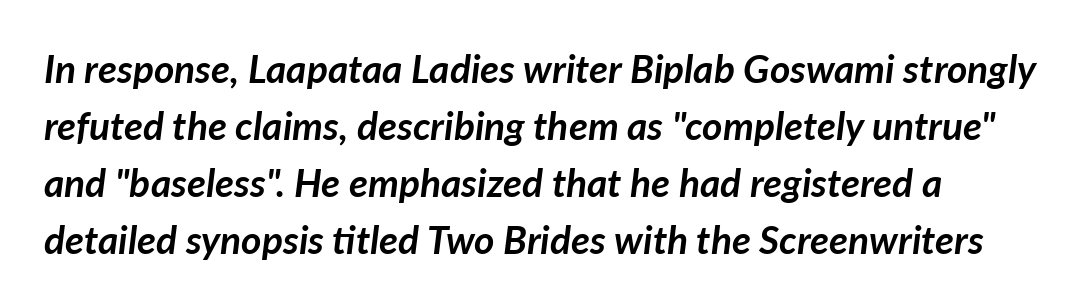
Tracking here is standard; glyphs follow each other at the usual distance. Does the copy run flush right? No — it runs flush left. The string is rendered with underlining switched off. The font's italic variant was chosen for this text.
